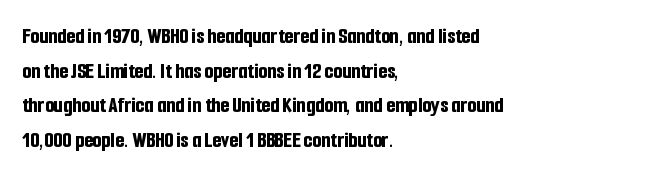
Q: Is the text bold? A: Yes.
Q: Is the text italic (slanted)? A: No, it is upright.
Q: Is the text underlined? A: No.
Q: How is the paragraph aligned? A: Left-aligned.
Q: Is the spacing between letters normal or unusually wide? A: Normal.
Q: Is the spacing between lines tight, normal or loose? A: Normal.
